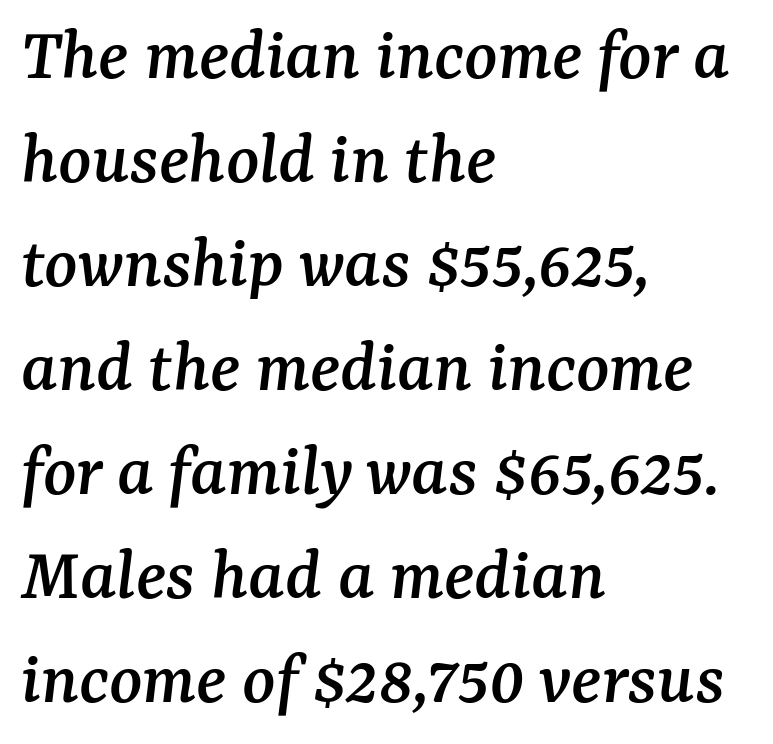
Q: Is the text italic (slanted)? A: Yes, it leans right by about 7 degrees.
Q: Is the typeface a serif or a sans-serif typeface? A: Serif.
Q: Is the text underlined? A: No.
Q: How is the paragraph aligned? A: Left-aligned.
Q: Is the spacing between letters normal or unusually wide? A: Normal.
Q: Is the spacing between lines tight, normal or loose? A: Normal.
Q: Width (condensed, normal, or wide)? A: Normal.
Q: Stroke contrast? A: Medium.
Q: x-height? A: Medium.
Q: Monospaced? A: No.
